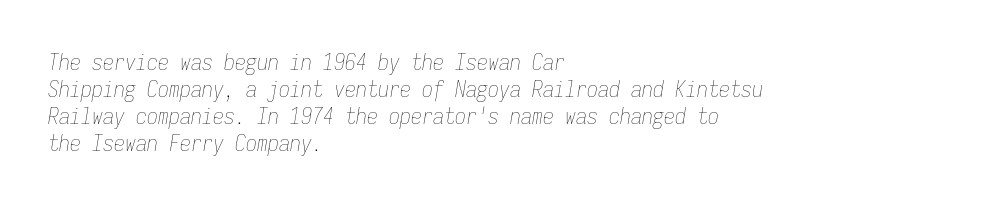
{"italic": "yes", "lean": "right", "slant_degrees": 9, "bold": "no", "underline": "no", "align": "left", "line_spacing_ratio": 1.22, "letter_spacing": "normal", "letter_spacing_em": 0.0, "glyph_px": 22}
